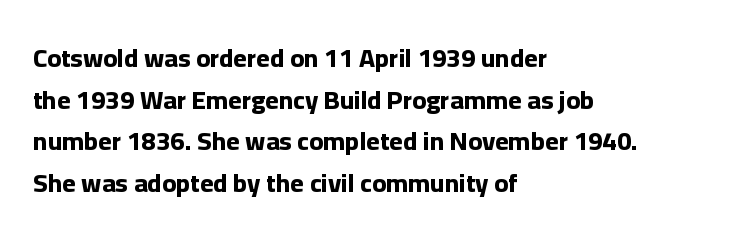
Q: Is the text bold? A: Yes.
Q: Is the text italic (slanted)? A: No, it is upright.
Q: Is the text underlined? A: No.
Q: How is the paragraph aligned? A: Left-aligned.
Q: Is the spacing between letters normal or unusually wide? A: Normal.
Q: Is the spacing between lines tight, normal or loose? A: Normal.
